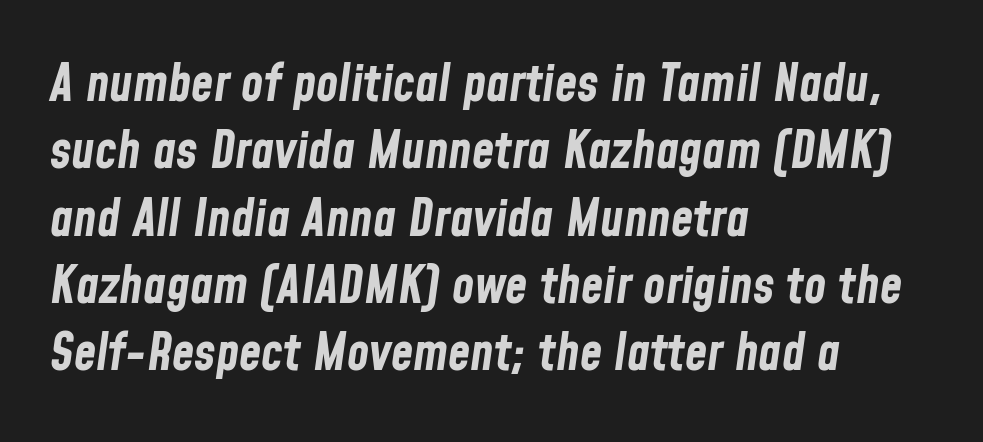
{"italic": "yes", "lean": "right", "slant_degrees": 8, "bold": "yes", "weight": "bold", "width": "condensed", "stroke_contrast": "low", "x_height": "medium", "monospaced": "no", "underline": "no", "align": "left", "line_spacing": "normal", "line_spacing_ratio": 1.32, "letter_spacing": "normal", "letter_spacing_em": 0.0, "glyph_px": 51}
